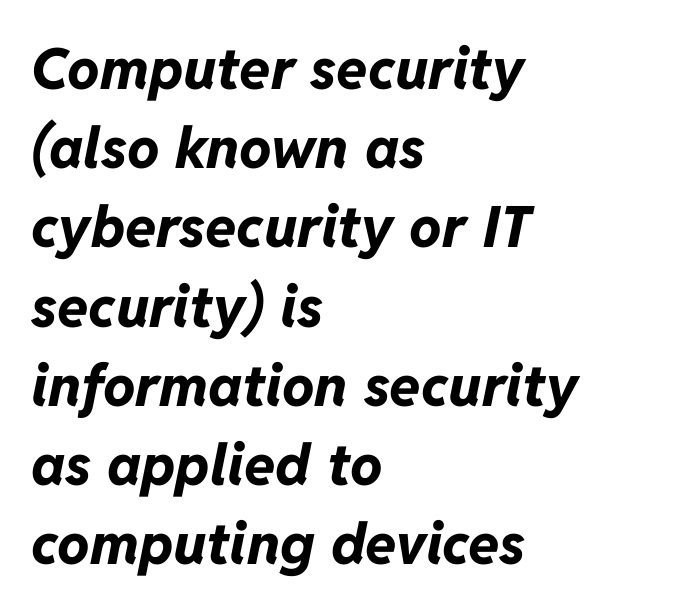
Is there much room between lines? A standard amount, neither cramped nor airy. Character widths vary here, with narrow letters taking less room than wide ones. Is the block centered? No — it sits flush against the left margin. Clear beneath every line of the passage. A dark, heavy texture on the line: the type is bold.
